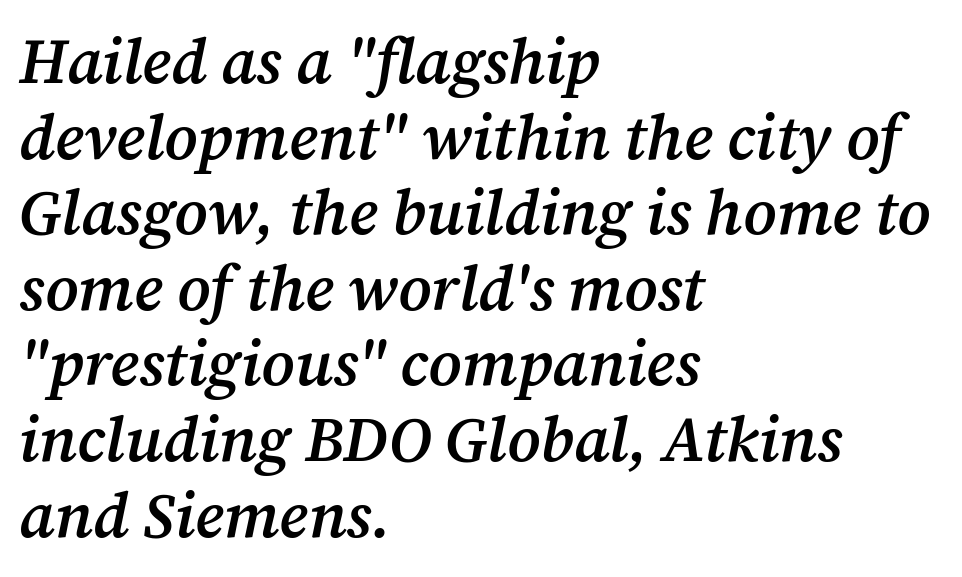
Q: Is the text bold? A: Semi-bold.
Q: Is the text italic (slanted)? A: Yes, it leans right by about 12 degrees.
Q: Is the typeface a serif or a sans-serif typeface? A: Serif.
Q: Is the text underlined? A: No.
Q: How is the paragraph aligned? A: Left-aligned.
Q: Is the spacing between letters normal or unusually wide? A: Normal.
Q: Width (condensed, normal, or wide)? A: Normal.
Q: Stroke contrast? A: Medium.
Q: x-height? A: Medium.
Q: Monospaced? A: No.
